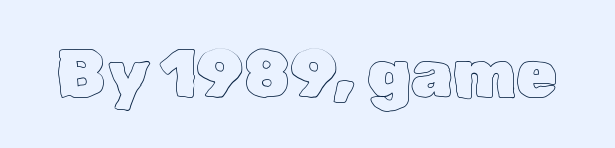
The image shows 67 px text type, upright; set normal letter spacing, not underlined; a medium x-height.
